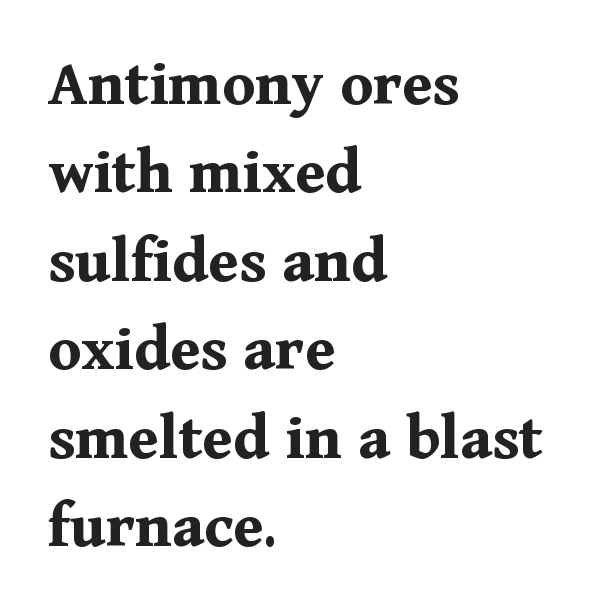
{"serif": "yes", "italic": "no", "bold": "yes", "weight": "bold", "width": "normal", "stroke_contrast": "medium", "x_height": "medium", "monospaced": "no", "underline": "no", "align": "left", "line_spacing": "normal", "line_spacing_ratio": 1.32, "letter_spacing": "normal", "letter_spacing_em": 0.0, "glyph_px": 67}
